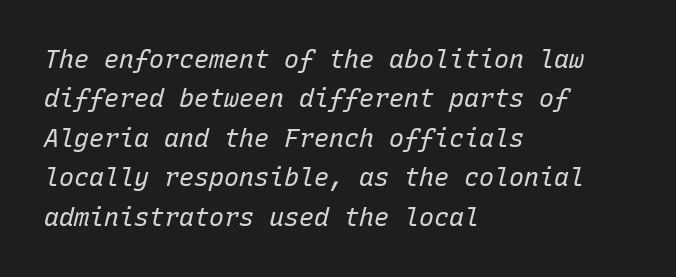
The image shows 25 px text type, italic (leaning right); set left-aligned, normal line spacing (1.58x), normal letter spacing, not underlined.
